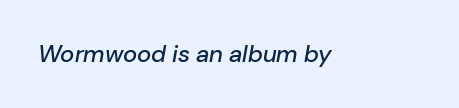
In terms of letterspacing, this is plain default setting. No word sits above an underline. The typography opts for an oblique posture over an upright one.
